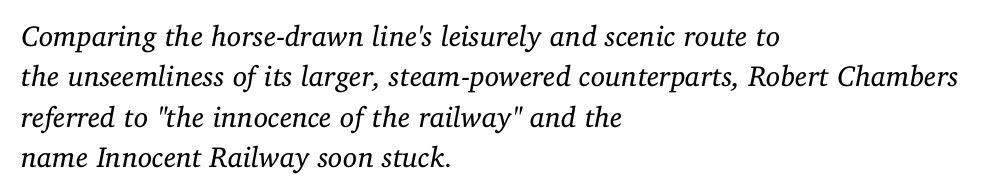
{"serif": "yes", "italic": "yes", "lean": "right", "slant_degrees": 11, "bold": "no", "weight": "regular", "width": "normal", "stroke_contrast": "low", "x_height": "medium", "monospaced": "no", "underline": "no", "align": "left", "line_spacing": "normal", "line_spacing_ratio": 1.39, "letter_spacing": "normal", "letter_spacing_em": 0.0, "glyph_px": 29}
